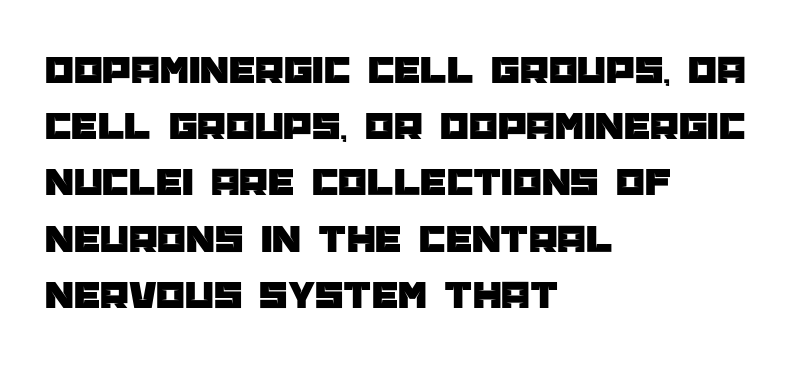
{"serif": "no", "italic": "no", "width": "normal", "stroke_contrast": "low", "x_height": "large", "monospaced": "no", "underline": "no", "align": "left", "line_spacing": "normal", "line_spacing_ratio": 1.37, "letter_spacing": "normal", "letter_spacing_em": 0.0, "glyph_px": 41}
